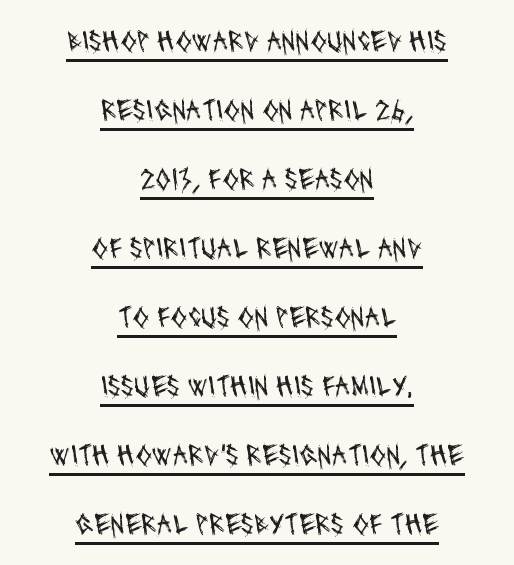
Q: Is the text bold? A: No.
Q: Is the typeface a serif or a sans-serif typeface? A: Sans-serif.
Q: Is the text underlined? A: Yes.
Q: How is the paragraph aligned? A: Centered.
Q: Is the spacing between letters normal or unusually wide? A: Normal.
Q: Is the spacing between lines tight, normal or loose? A: Loose.
Q: Width (condensed, normal, or wide)? A: Condensed.
Q: Stroke contrast? A: Medium.
Q: x-height? A: Large.
Q: Monospaced? A: No.
